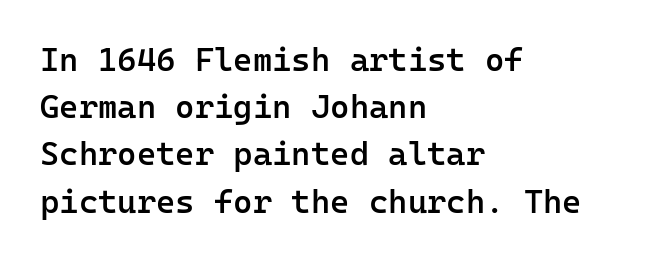
{"serif": "no", "italic": "no", "bold": "semi", "weight": "semibold", "width": "normal", "stroke_contrast": "low", "x_height": "medium", "monospaced": "yes", "underline": "no", "align": "left", "line_spacing": "normal", "line_spacing_ratio": 1.43, "letter_spacing": "normal", "letter_spacing_em": 0.0, "glyph_px": 33}
